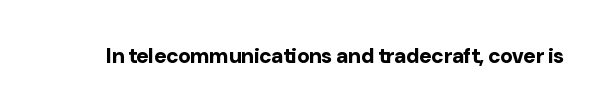
The image shows 21 px bold type, upright; set normal letter spacing, not underlined.
